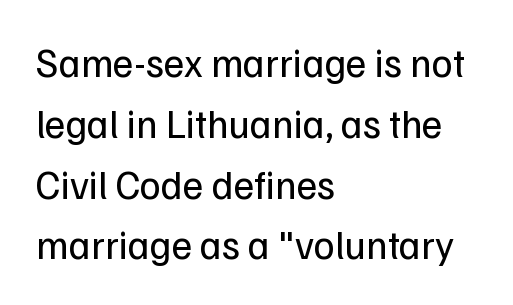
Q: Is the text bold? A: No.
Q: Is the text italic (slanted)? A: No, it is upright.
Q: Is the typeface a serif or a sans-serif typeface? A: Sans-serif.
Q: Is the text underlined? A: No.
Q: How is the paragraph aligned? A: Left-aligned.
Q: Is the spacing between letters normal or unusually wide? A: Normal.
Q: Is the spacing between lines tight, normal or loose? A: Normal.
Q: Width (condensed, normal, or wide)? A: Normal.
Q: Stroke contrast? A: Low.
Q: x-height? A: Medium.
Q: Monospaced? A: No.
